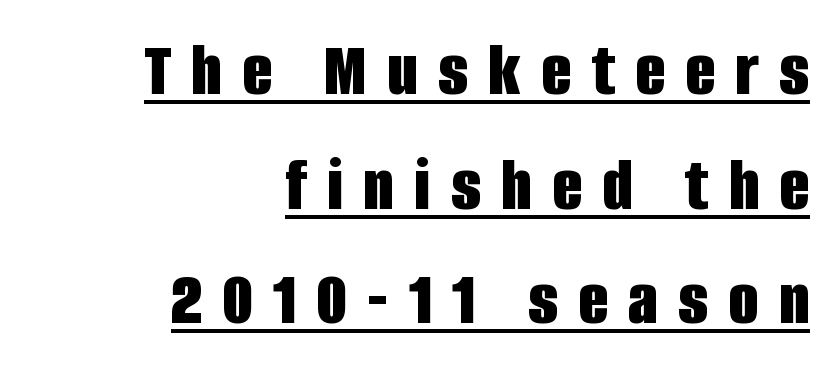
{"serif": "no", "italic": "no", "bold": "yes", "weight": "bold", "width": "condensed", "stroke_contrast": "low", "x_height": "large", "monospaced": "no", "underline": "yes", "align": "right", "line_spacing": "normal", "line_spacing_ratio": 1.47, "letter_spacing": "wide", "letter_spacing_em": 0.26, "glyph_px": 78}
